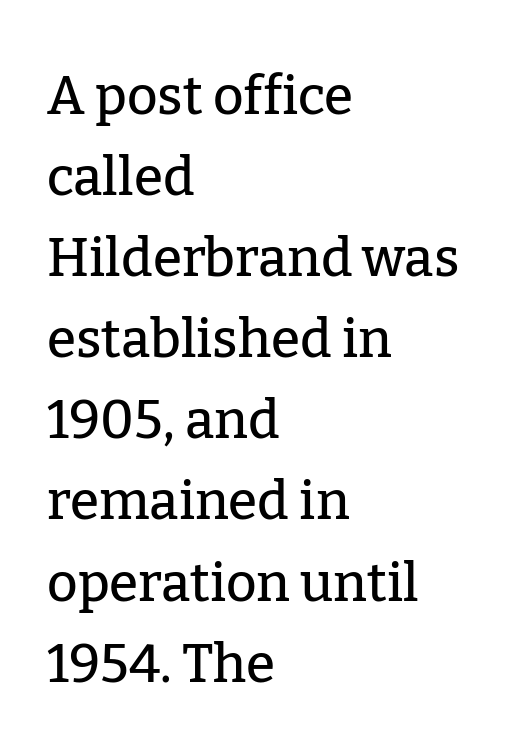
Q: Is the text italic (slanted)? A: No, it is upright.
Q: Is the typeface a serif or a sans-serif typeface? A: Serif.
Q: Is the text underlined? A: No.
Q: How is the paragraph aligned? A: Left-aligned.
Q: Is the spacing between letters normal or unusually wide? A: Normal.
Q: Is the spacing between lines tight, normal or loose? A: Normal.
Q: Width (condensed, normal, or wide)? A: Normal.
Q: Stroke contrast? A: Low.
Q: x-height? A: Medium.
Q: Monospaced? A: No.
